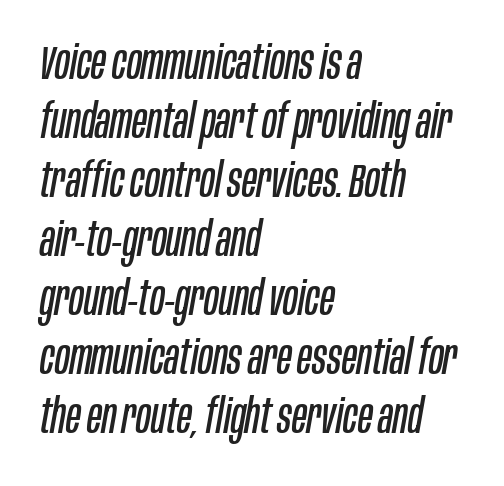
The image shows 48 px regular-weight, condensed type, italic (leaning right); set left-aligned, line spacing 1.23x, normal letter spacing, not underlined; low stroke contrast and a large x-height.
